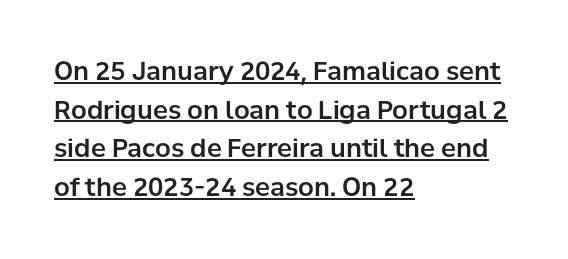
Q: Is the text italic (slanted)? A: No, it is upright.
Q: Is the text underlined? A: Yes.
Q: How is the paragraph aligned? A: Left-aligned.
Q: Is the spacing between letters normal or unusually wide? A: Normal.
Q: Is the spacing between lines tight, normal or loose? A: Normal.
